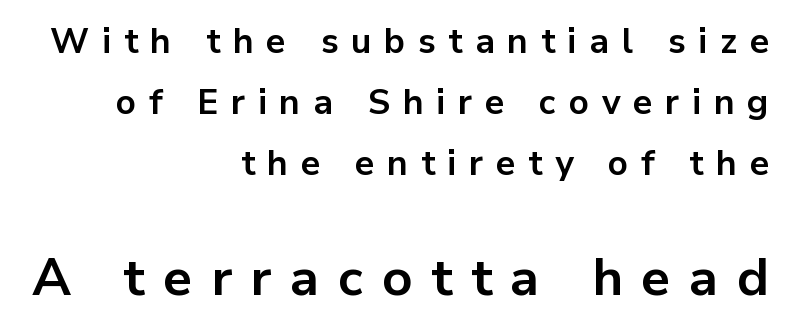
Q: Is the text bold? A: Yes.
Q: Is the text italic (slanted)? A: No, it is upright.
Q: Is the typeface a serif or a sans-serif typeface? A: Sans-serif.
Q: Is the text underlined? A: No.
Q: How is the paragraph aligned? A: Right-aligned.
Q: Is the spacing between letters normal or unusually wide? A: Unusually wide.
Q: Which block of text is set in a larger size, the first (top) or the second (bottom)? A: The second (bottom) one.
Q: Width (condensed, normal, or wide)? A: Normal.
Q: Stroke contrast? A: Low.
Q: x-height? A: Medium.
Q: Monospaced? A: No.
